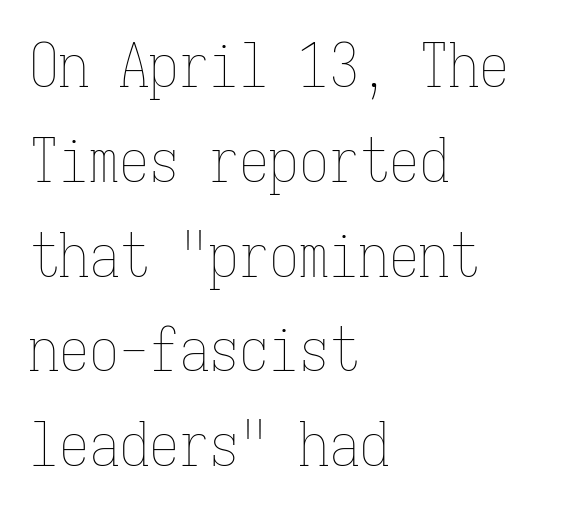
Caption: standard tracking, unaltered. Compared with typical paragraphs, the rows here are spaced about the same. The words here are not underlined. The lettering holds an erect, upright posture throughout.
